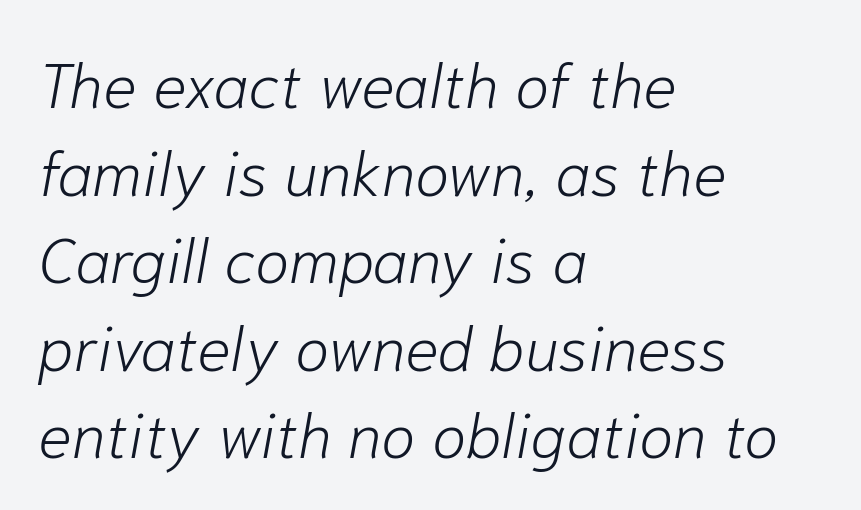
Tall strokes in this sample are angled rather than plumb. Varying glyph widths throughout — classic text-font behaviour. Quick note: interline space is typical. Any mark beneath the type? The region is blank. Heaviness? Minimal to ordinary, like unemphasized prose. Look at the tracking — it's just the regular setting, nothing added.
